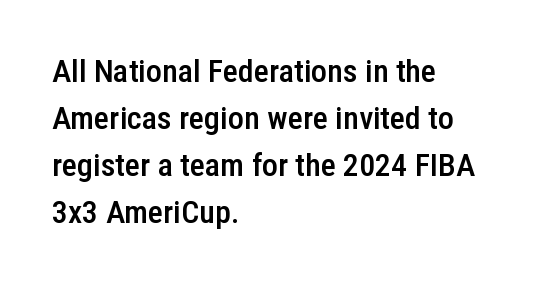
In terms of posture, this sample is upright. All the whitespace from short lines collects on the right. Underlining? Definitely not there. In terms of letterform style, serifs are entirely absent.
